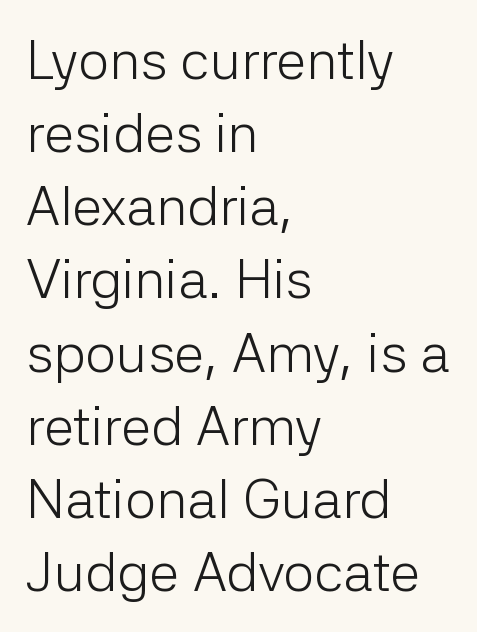
No italicization has been applied; the sample stays upright. The letters advance in unequal steps, a hallmark of proportional type. The gaps between neighbouring characters are ordinary and unremarkable. The ragged edge is on the right, which tells us the setting is flush left.
